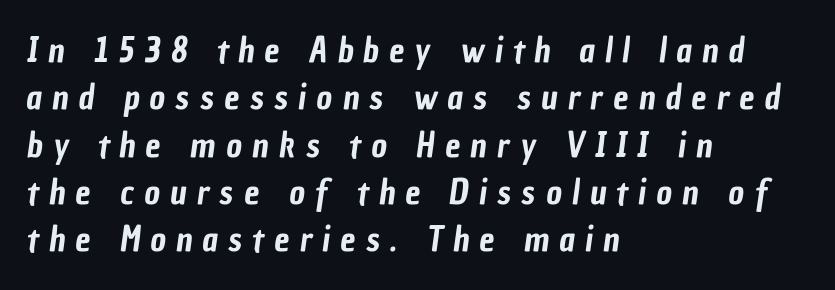
The image shows 34 px condensed sans-serif type; set left-aligned, normal line spacing (1.39x), unusually wide letter spacing (+0.3 em), not underlined; low stroke contrast and a medium x-height.
